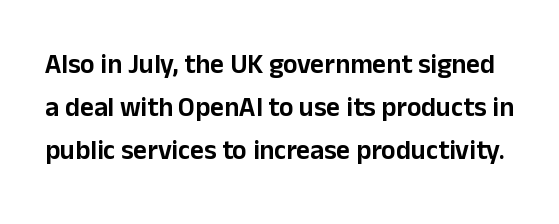
Q: Is the text italic (slanted)? A: No, it is upright.
Q: Is the text underlined? A: No.
Q: Is the spacing between letters normal or unusually wide? A: Normal.
Q: Is the spacing between lines tight, normal or loose? A: Normal.
